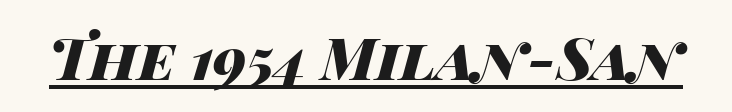
Each line of the rendering has a horizontal stroke beneath the glyphs. Style check: oblique. The passage shown is typed in a proportional face where columns would drift. A full-strength bold gives these letters their thick strokes. The horizontal fit of the characters is conventional and even.
